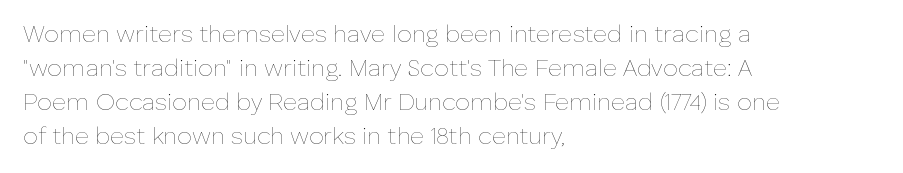
{"italic": "no", "bold": "no", "underline": "no", "align": "left", "line_spacing": "normal", "line_spacing_ratio": 1.41, "letter_spacing": "normal", "letter_spacing_em": 0.0, "glyph_px": 24}
